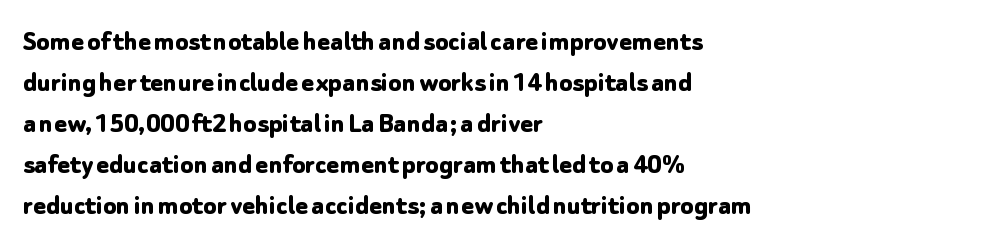
Q: Is the text bold? A: Yes.
Q: Is the text italic (slanted)? A: No, it is upright.
Q: Is the typeface a serif or a sans-serif typeface? A: Sans-serif.
Q: Is the text underlined? A: No.
Q: How is the paragraph aligned? A: Left-aligned.
Q: Is the spacing between letters normal or unusually wide? A: Normal.
Q: Is the spacing between lines tight, normal or loose? A: Normal.
Q: Width (condensed, normal, or wide)? A: Normal.
Q: Stroke contrast? A: Low.
Q: x-height? A: Medium.
Q: Monospaced? A: No.
